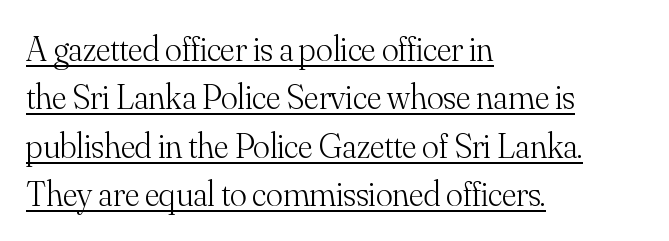
The image shows 35 px light serif type, upright; set left-aligned, normal line spacing (1.38x), normal letter spacing, underlined; medium stroke contrast and a small x-height.
